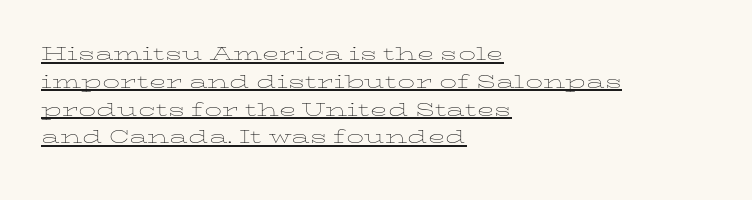
The image shows 23 px text type, upright; set left-aligned, line spacing 1.21x, normal letter spacing, underlined.
